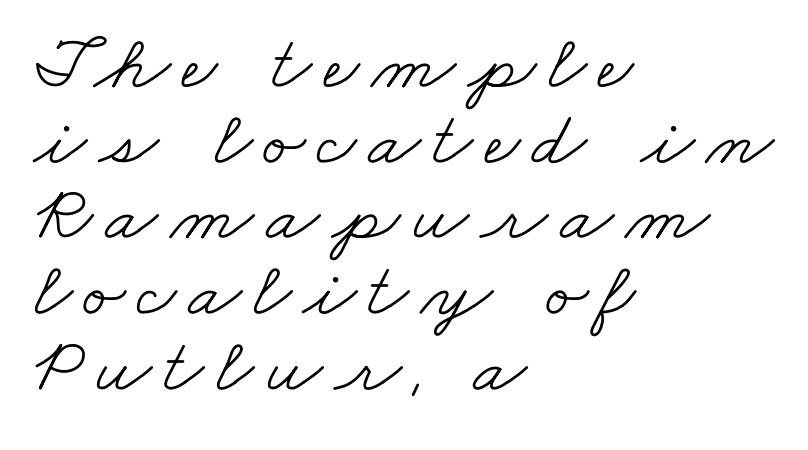
{"serif": "yes", "bold": "no", "weight": "light", "width": "wide", "stroke_contrast": "low", "x_height": "small", "monospaced": "no", "underline": "no", "align": "left", "line_spacing": "tight", "line_spacing_ratio": 0.97, "glyph_px": 78}
